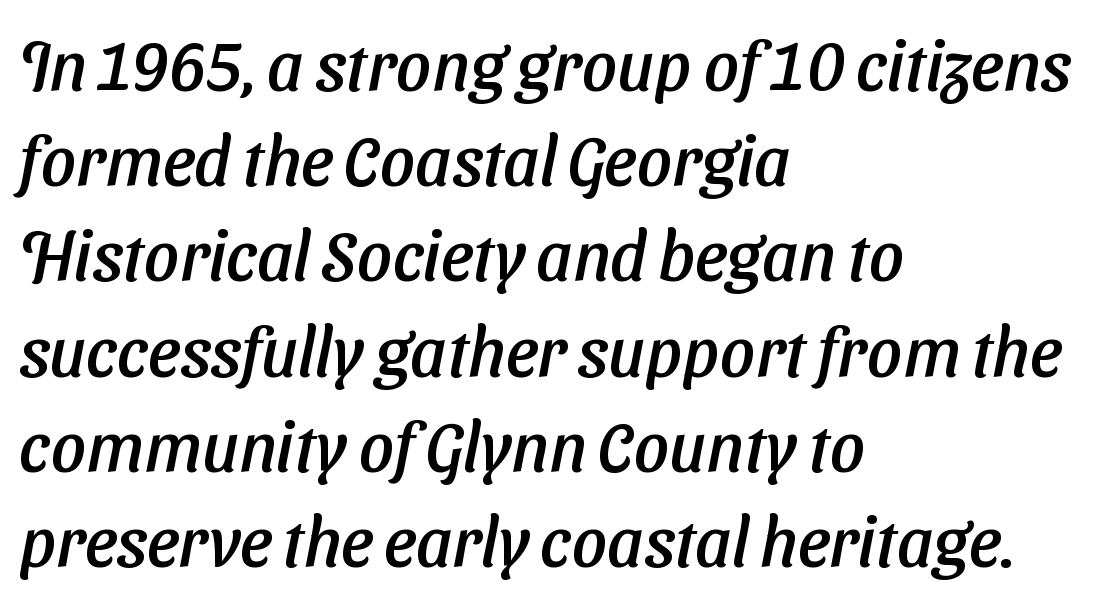
Q: Is the typeface a serif or a sans-serif typeface? A: Sans-serif.
Q: Is the text underlined? A: No.
Q: How is the paragraph aligned? A: Left-aligned.
Q: Is the spacing between letters normal or unusually wide? A: Normal.
Q: Is the spacing between lines tight, normal or loose? A: Normal.
Q: Width (condensed, normal, or wide)? A: Normal.
Q: Stroke contrast? A: Low.
Q: x-height? A: Medium.
Q: Monospaced? A: No.
